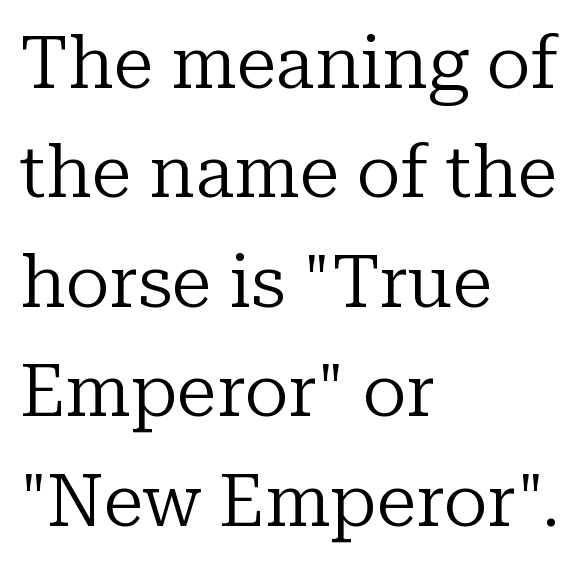
Q: Is the text bold? A: No.
Q: Is the text italic (slanted)? A: No, it is upright.
Q: Is the typeface a serif or a sans-serif typeface? A: Serif.
Q: Is the text underlined? A: No.
Q: How is the paragraph aligned? A: Left-aligned.
Q: Is the spacing between letters normal or unusually wide? A: Normal.
Q: Is the spacing between lines tight, normal or loose? A: Normal.
Q: Width (condensed, normal, or wide)? A: Normal.
Q: Stroke contrast? A: Low.
Q: x-height? A: Medium.
Q: Monospaced? A: No.
